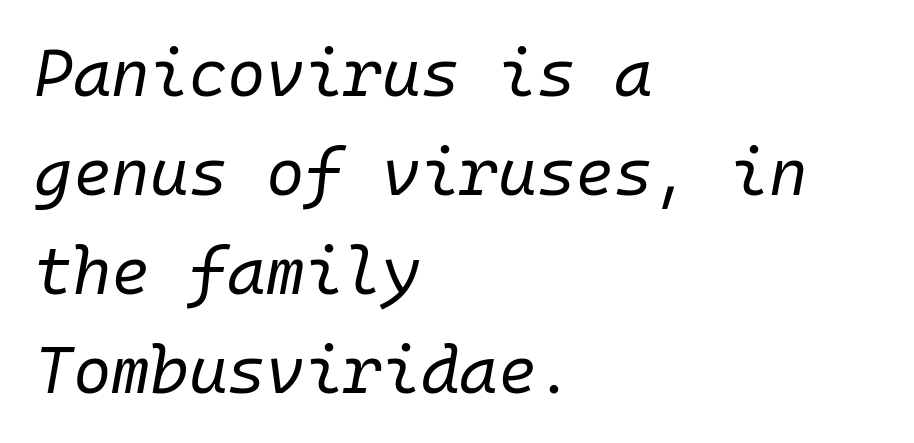
Q: Is the text bold? A: No.
Q: Is the text italic (slanted)? A: Yes, it leans right by about 10 degrees.
Q: Is the text underlined? A: No.
Q: How is the paragraph aligned? A: Left-aligned.
Q: Is the spacing between letters normal or unusually wide? A: Normal.
Q: Is the spacing between lines tight, normal or loose? A: Normal.
Q: Width (condensed, normal, or wide)? A: Normal.
Q: Stroke contrast? A: Low.
Q: x-height? A: Medium.
Q: Monospaced? A: Yes.
